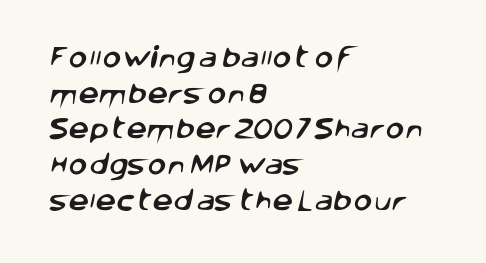
{"underline": "no", "align": "left", "line_spacing": "normal", "line_spacing_ratio": 1.55, "letter_spacing": "normal", "letter_spacing_em": 0.0, "glyph_px": 23}
